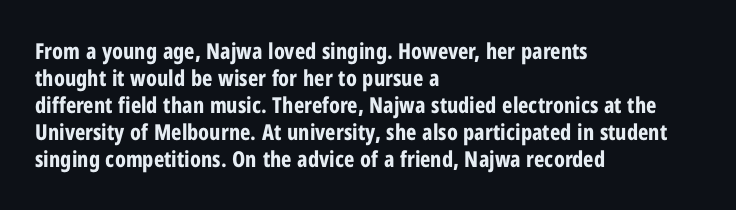
The setting favours the left margin, as ordinary paragraphs usually do. The strip under each line holds only bare page. Every letter is thick-stroked: bold, no question. In terms of posture, this sample is upright. Is the letter spacing exaggerated? No — it looks like the ordinary default.
